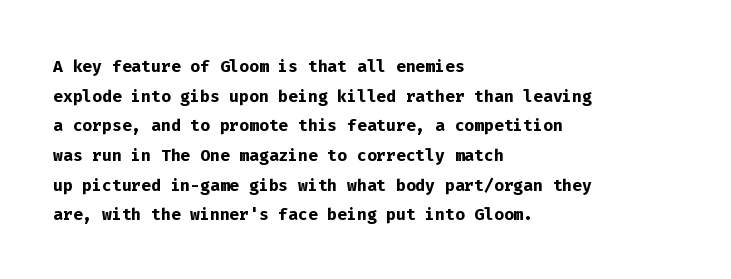
Is there any slant? The stems are plumb. Nothing unusual about the tracking: characters are spaced as the font intends. These words are printed bold, with thick strokes throughout. Evenly set lines give the paragraph a standard silhouette.
